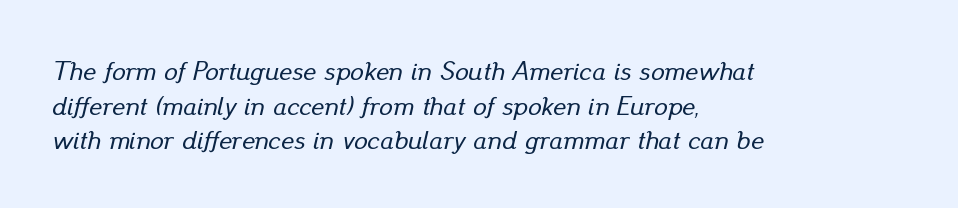
{"italic": "yes", "lean": "right", "slant_degrees": 13, "underline": "no", "align": "left", "line_spacing": "normal", "line_spacing_ratio": 1.28, "letter_spacing": "normal", "letter_spacing_em": 0.0, "glyph_px": 27}
